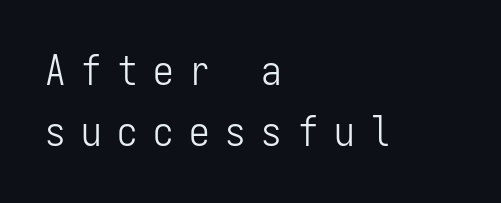
A typesetter would label this face a sans. Monospaced: the letters line up in strict vertical columns. Type without underlining. This sample is left-justified, so line endings fall wherever the words run out. Caption: face not bold, strokes unweighted.
